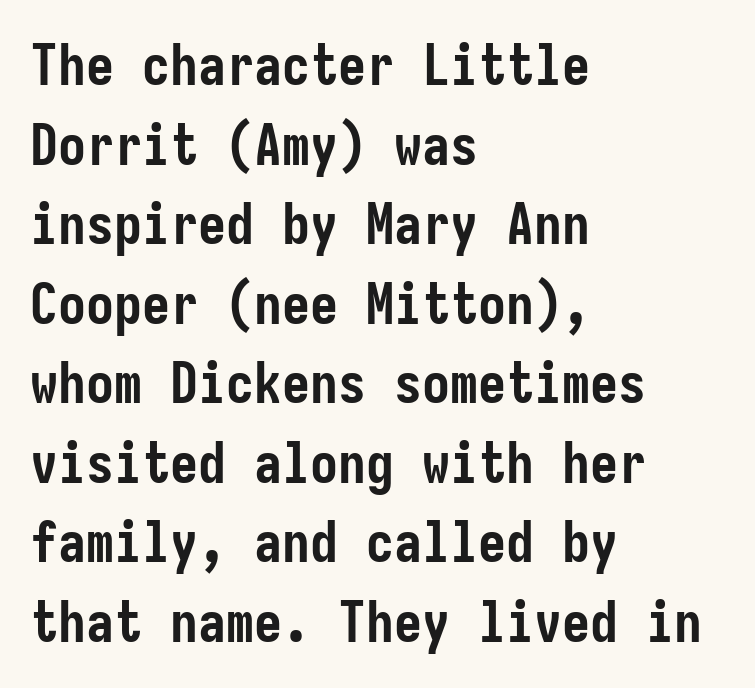
{"serif": "no", "italic": "no", "bold": "yes", "weight": "semibold", "width": "condensed", "stroke_contrast": "low", "x_height": "medium", "underline": "no", "align": "left", "line_spacing": "normal", "line_spacing_ratio": 1.42, "letter_spacing": "normal", "letter_spacing_em": 0.0, "glyph_px": 56}
